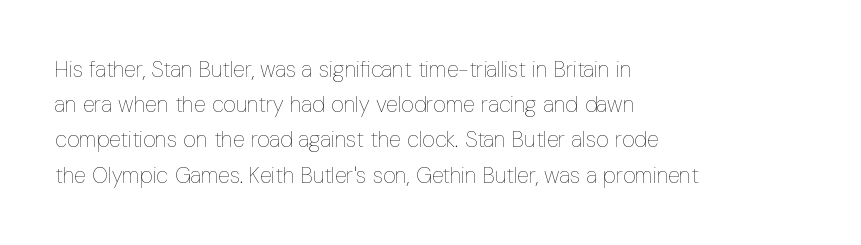
{"italic": "no", "bold": "no", "underline": "no", "align": "left", "line_spacing": "normal", "line_spacing_ratio": 1.6, "letter_spacing": "normal", "letter_spacing_em": 0.0, "glyph_px": 22}
